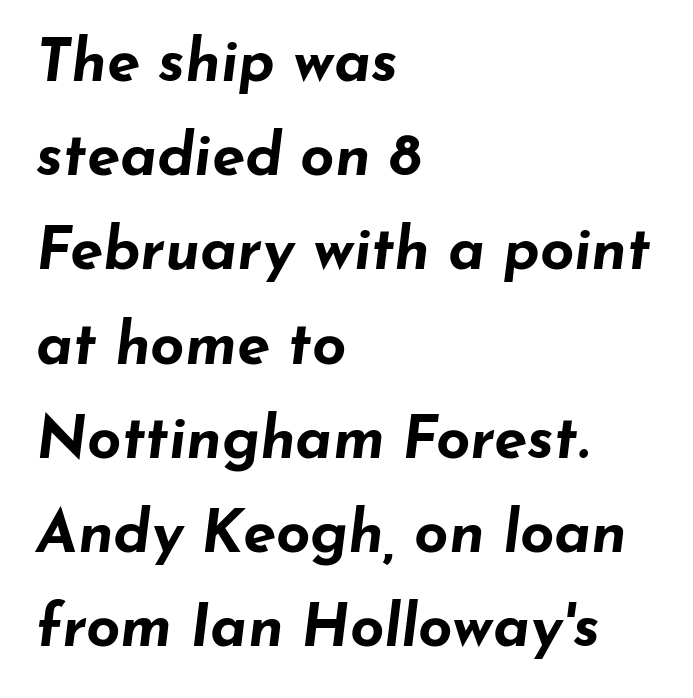
The image shows 60 px bold, wide type, italic (leaning right); set left-aligned, normal line spacing (1.57x), normal letter spacing, not underlined; low stroke contrast and a small x-height.
